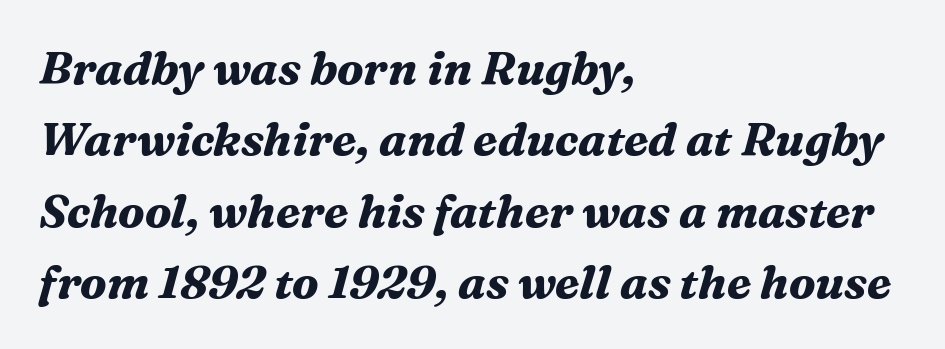
The image shows 46 px bold serif type, italic (leaning right); set left-aligned, normal line spacing (1.55x), normal letter spacing, not underlined; medium stroke contrast and a medium x-height.
